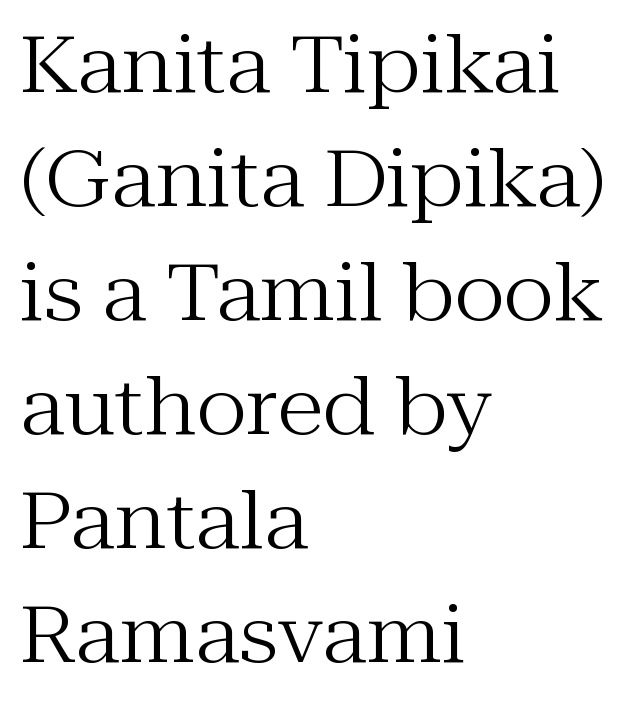
Nothing unusual about the tracking: characters are spaced as the font intends. These lines stack with their left ends in a neat column. The lines sit at an ordinary, default distance from one another. No word sits above an underline. The passage shown is typeset with a serif family.
